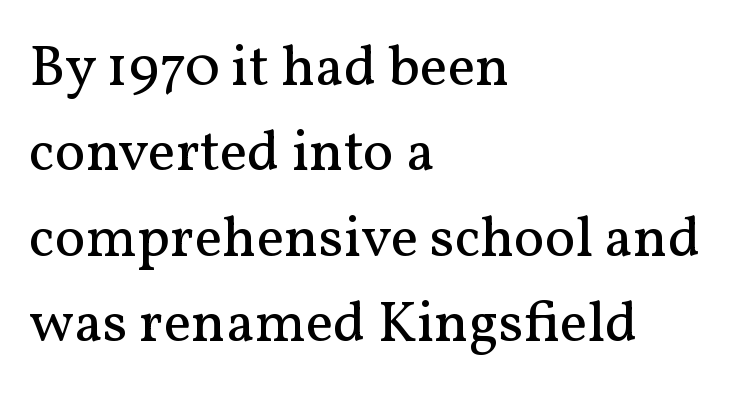
Anything drawn beneath the words? Only blank space. The font family rendered here belongs to the serif group. The letterforms sit shoulder to shoulder at normal distance. The lettering stays uniformly vertical, giving the passage a roman look. The rows are spaced the way most documents space them.
